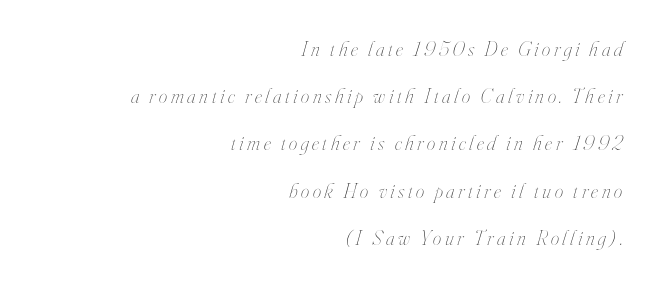
What's the leading like? Stretched, with rows far apart. Reading down the block, your eye finds every line finishing at a fixed right position. Rendered with sloped, italic letterforms. Underline: absent. Ink coverage per letter is moderate at most.
